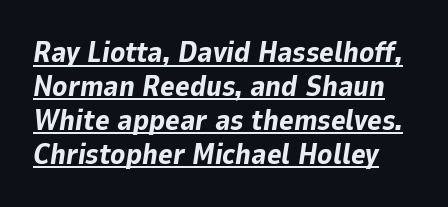
The image shows 28 px bold type, italic (leaning right); set line spacing 1.21x, normal letter spacing, underlined; low stroke contrast and a medium x-height.
